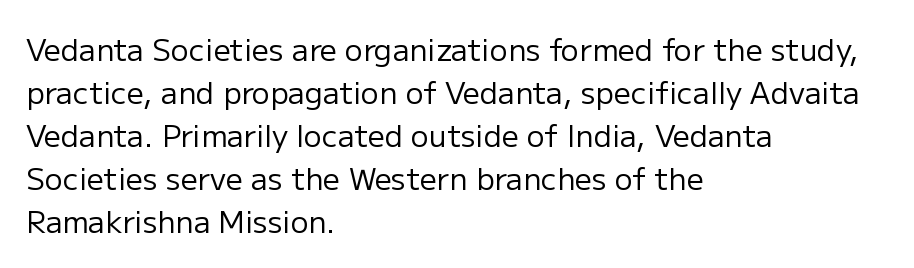
{"serif": "no", "italic": "no", "bold": "no", "weight": "regular", "width": "normal", "stroke_contrast": "low", "x_height": "medium", "monospaced": "no", "underline": "no", "align": "left", "line_spacing": "normal", "line_spacing_ratio": 1.43, "letter_spacing": "normal", "letter_spacing_em": 0.0, "glyph_px": 30}
